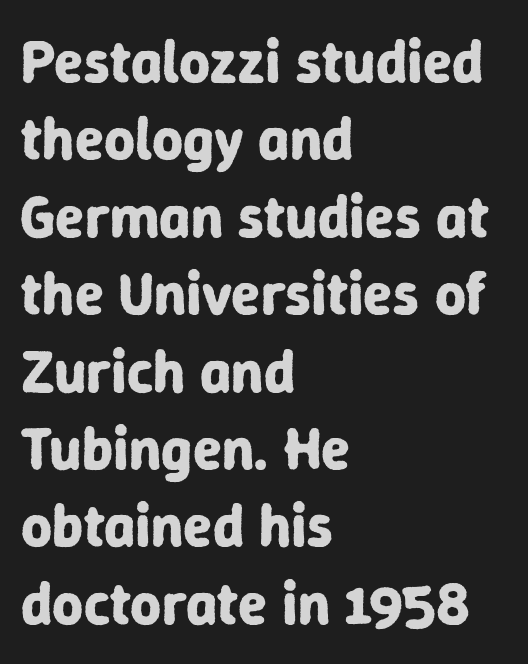
{"serif": "no", "italic": "no", "bold": "yes", "weight": "bold", "width": "normal", "stroke_contrast": "low", "x_height": "medium", "monospaced": "no", "underline": "no", "align": "left", "line_spacing": "normal", "line_spacing_ratio": 1.29, "letter_spacing": "normal", "letter_spacing_em": 0.0, "glyph_px": 60}
